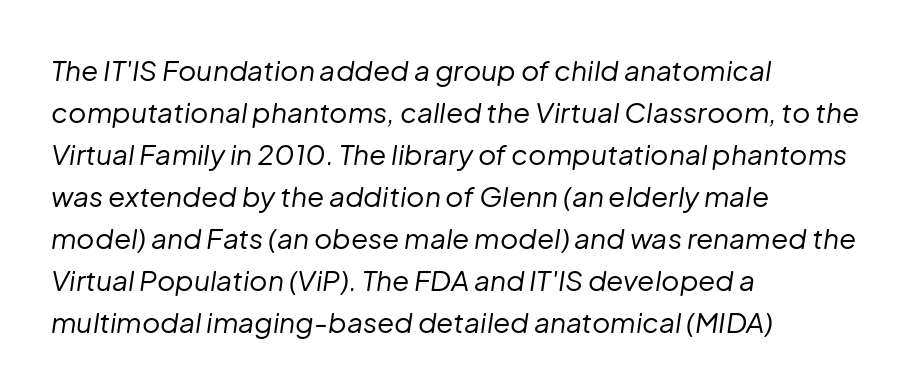
Honestly, the letter spacing is just normal — you wouldn't notice it. The passage shown leans; its letterforms are oblique. A typesetter would call this proportional, since set widths differ per character. The typeface has the unassuming heft of standard copy or less. Successive baselines arrive at the customary interval. Has an underline been added? It has not.
